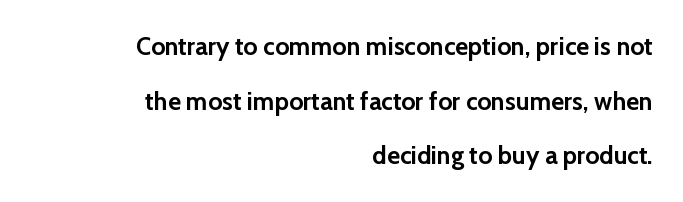
The image shows 25 px bold type, upright; set right-aligned, loose line spacing (2.19x), normal letter spacing, not underlined.
